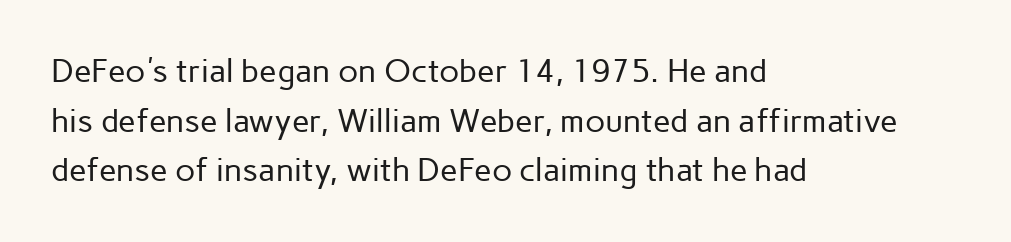
Rendered with straight, roman letterforms. The letterforms sit shoulder to shoulder at normal distance. One glance says typical: line gaps are just what's usual. Casual observation: everything's shoved over to the left. The font family rendered here belongs to the sans-serif group.
